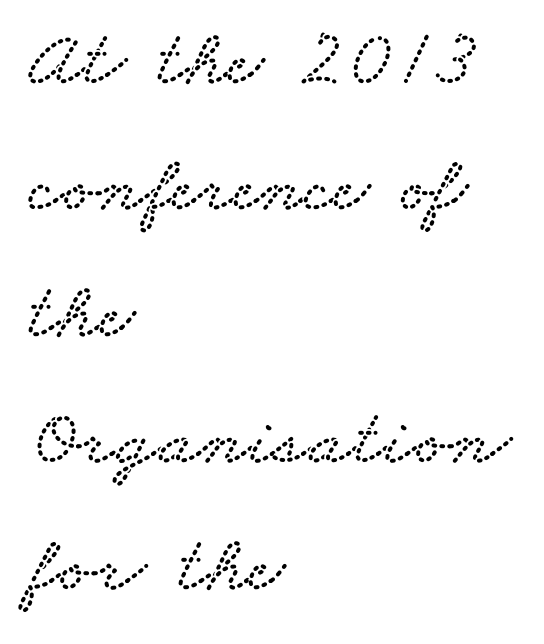
The image shows 80 px wide serif type; set left-aligned, normal line spacing (1.58x), normal letter spacing, not underlined; low stroke contrast and a small x-height.
